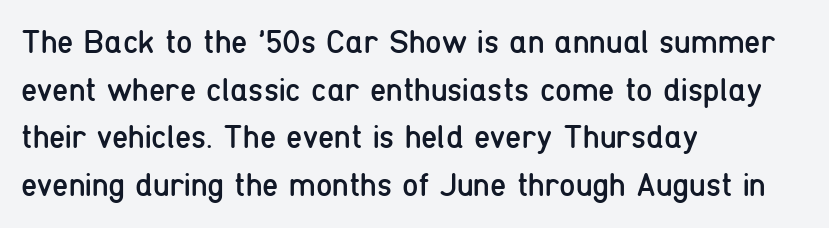
The image shows 33 px regular-weight, condensed sans-serif type, upright; set left-aligned, normal line spacing (1.44x), normal letter spacing, not underlined; low stroke contrast and a medium x-height.
